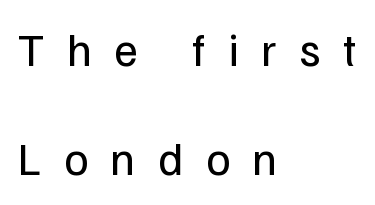
{"serif": "no", "italic": "no", "bold": "no", "weight": "regular", "width": "normal", "stroke_contrast": "low", "x_height": "medium", "monospaced": "no", "underline": "no", "align": "left", "line_spacing": "loose", "line_spacing_ratio": 2.38, "letter_spacing": "wide", "letter_spacing_em": 0.49, "glyph_px": 46}
